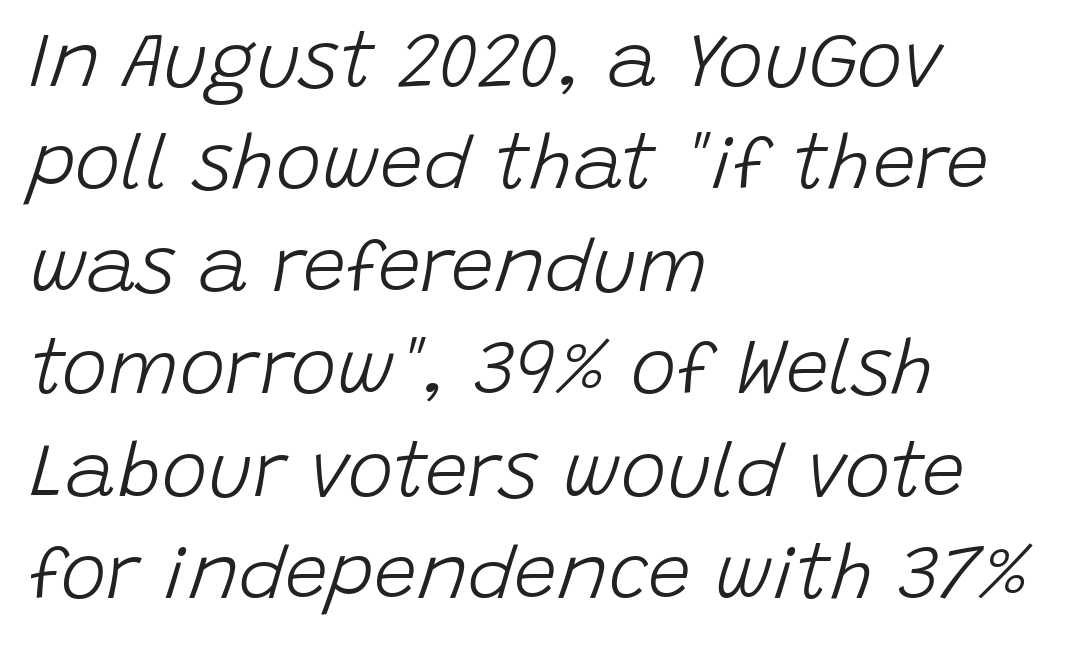
The image shows 77 px light type, italic (leaning right); set left-aligned, normal line spacing (1.33x), normal letter spacing, not underlined; low stroke contrast and a large x-height.
